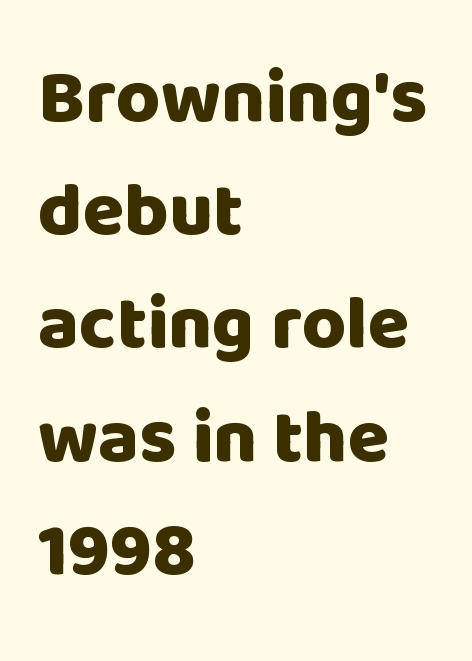
The image shows 76 px heavy sans-serif type, upright; set left-aligned, normal line spacing (1.49x), normal letter spacing, not underlined; low stroke contrast and a large x-height.
